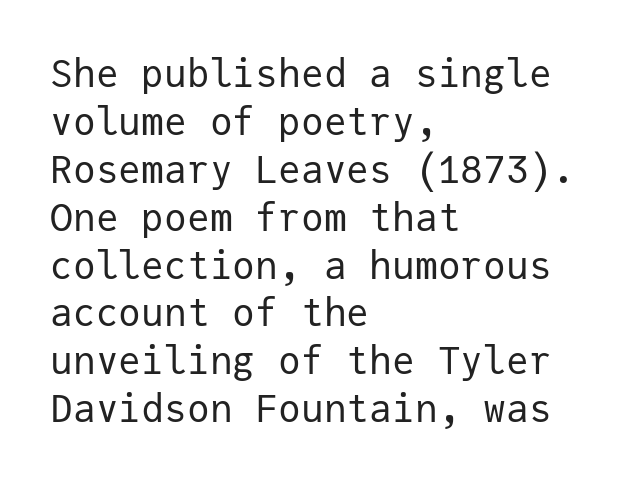
Spacing verdict: monospaced, one width for all characters. The rendering keeps characters at their native spacing. If you drew a line through each stem, it would be perfectly vertical. The rag falls on the right side of this text block. Is there much room between lines? A standard amount, neither cramped nor airy.
